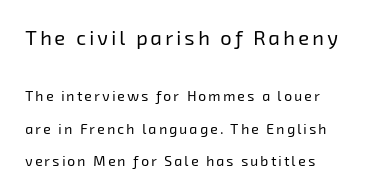
You could fit nearly another row in the gap between these rows. The strokes are not fattened; the text isn't bold. The earlier block is typeset at a bigger size than the later block. Descenders are the only things crossing below the line.
